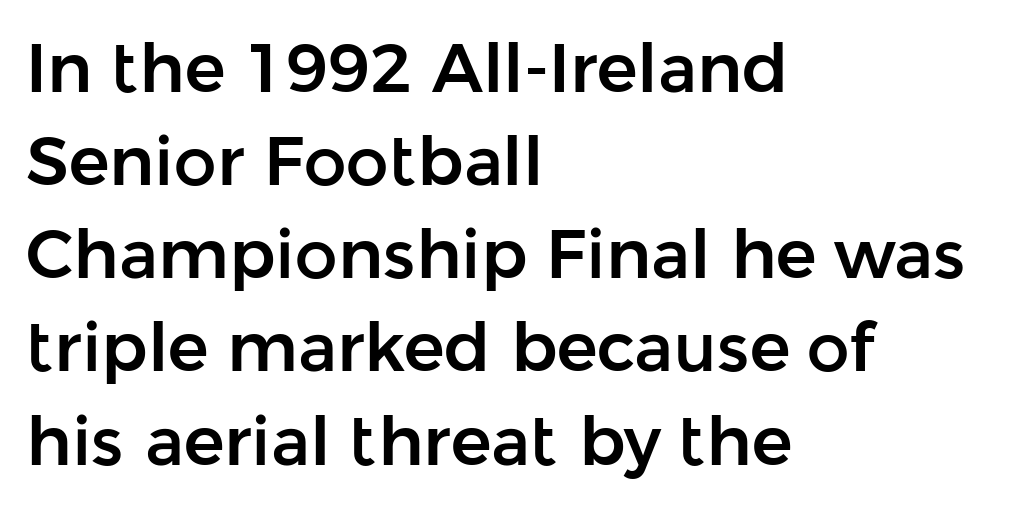
Look at the bottom of the vertical strokes: they stop flat, with no serifs. The type is set solid horizontally, with unmodified tracking. Line beginnings align vertically; line endings do not. Rows of type keep a routine distance in the vertical direction.
